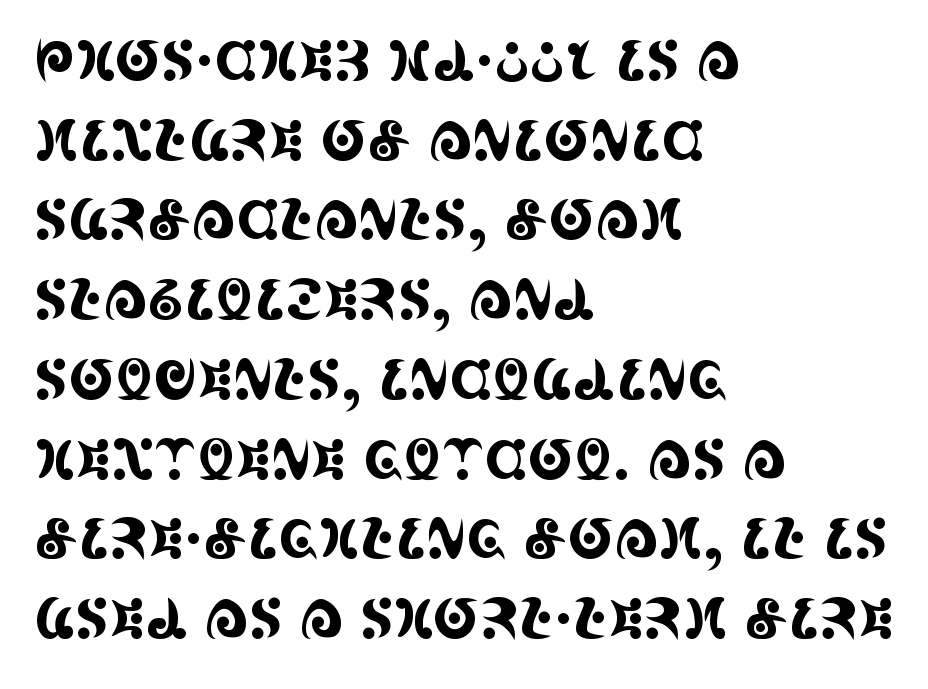
{"serif": "yes", "italic": "no", "width": "condensed", "x_height": "large", "monospaced": "no", "underline": "no", "align": "left", "line_spacing": "normal", "line_spacing_ratio": 1.45, "letter_spacing": "normal", "letter_spacing_em": 0.0, "glyph_px": 55}
